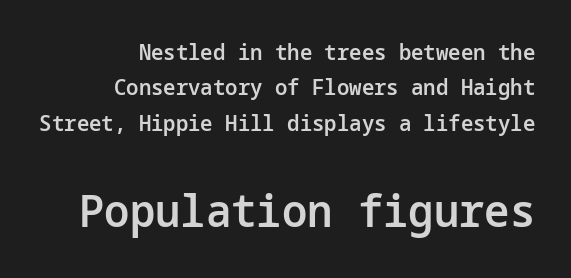
The image shows 45 px semibold sans-serif type, upright; set right-aligned, normal line spacing (1.61x), normal letter spacing, not underlined; the second (bottom) block is 2.05x larger; low stroke contrast and a medium x-height.
